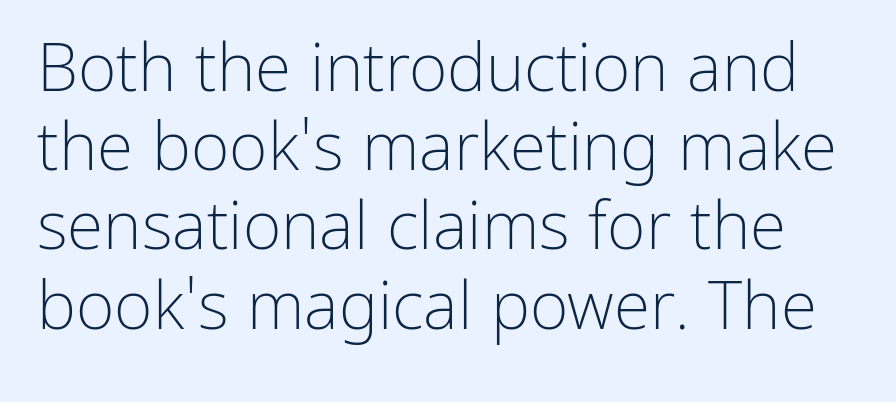
{"serif": "no", "italic": "no", "bold": "no", "weight": "light", "width": "normal", "stroke_contrast": "low", "x_height": "medium", "monospaced": "no", "underline": "no", "line_spacing_ratio": 1.2, "letter_spacing": "normal", "letter_spacing_em": 0.0, "glyph_px": 66}
